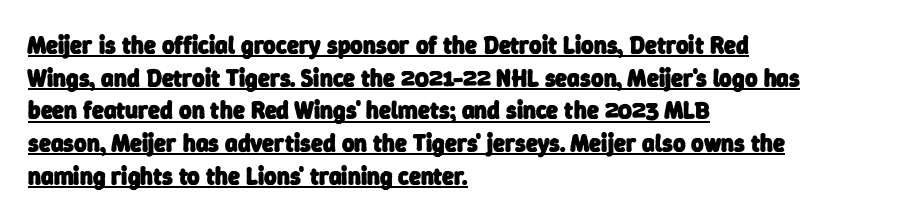
The image shows 24 px bold type; set left-aligned, normal line spacing (1.36x), normal letter spacing, underlined.
